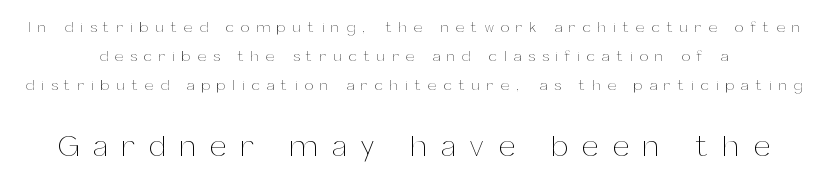
Look at the glyph heights: the lower group is clearly the bigger setting. Italic: no, the glyphs are upright roman. Descenders hang freely into open space. Glyph-to-glyph distance is far greater than everyday printed text. The passage shown is typed in a proportional face where columns would drift. The leading is generous, giving the passage an open texture.
